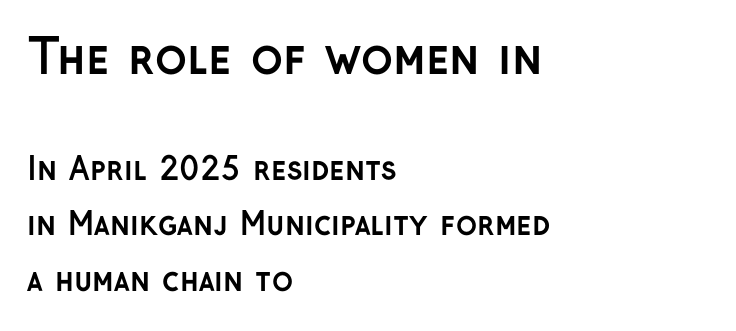
Tracking value appears to be zero — textbook default spacing. Note: larger setting up top, smaller setting below. Serif or sans? Sans — the stroke terminals are bare. Tall strokes in this sample are plumb rather than angled. These lines are rendered in a variable-pitch font. The characters look thick and weighty, a clear bold.
